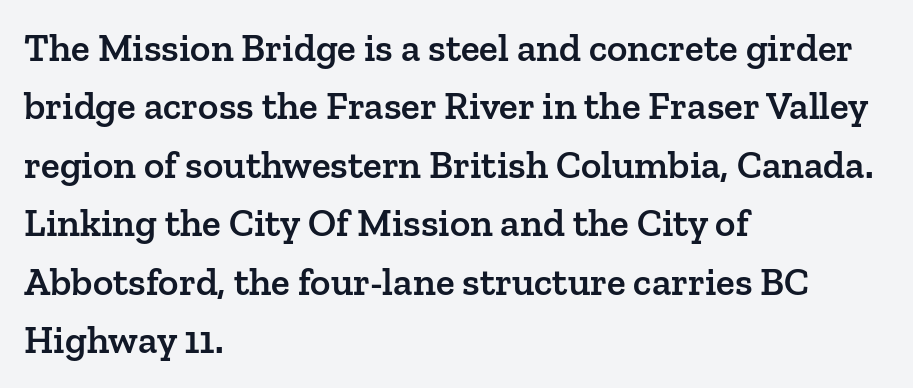
A typesetter would call this proportional, since set widths differ per character. The paragraph has a hard left edge and a soft right edge. Is there any slant? The stems are plumb. Vertical spacing — default. A fair bit of extra ink — the face is semibold, not bold.
